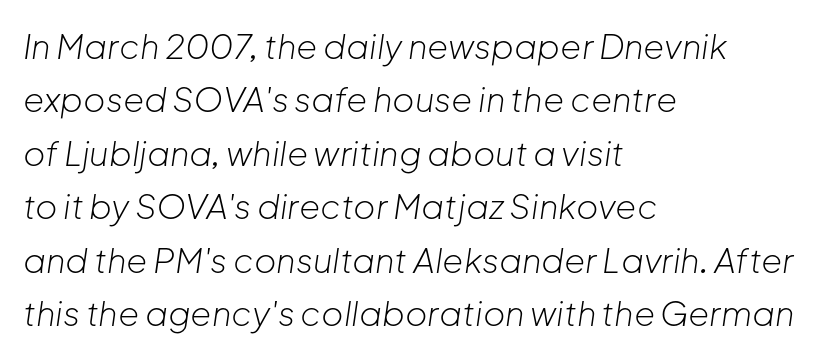
Q: Is the text bold? A: No.
Q: Is the text italic (slanted)? A: Yes, it leans right by about 8 degrees.
Q: Is the text underlined? A: No.
Q: How is the paragraph aligned? A: Left-aligned.
Q: Is the spacing between letters normal or unusually wide? A: Normal.
Q: Is the spacing between lines tight, normal or loose? A: Normal.
Q: Width (condensed, normal, or wide)? A: Normal.
Q: Stroke contrast? A: Low.
Q: x-height? A: Medium.
Q: Monospaced? A: No.
